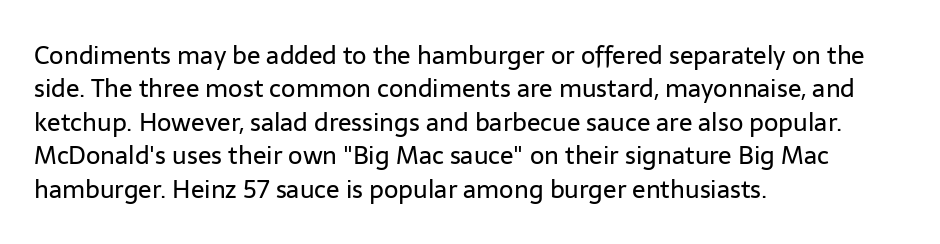
The image shows 25 px text type, upright; set left-aligned, normal line spacing (1.34x), normal letter spacing, not underlined.
